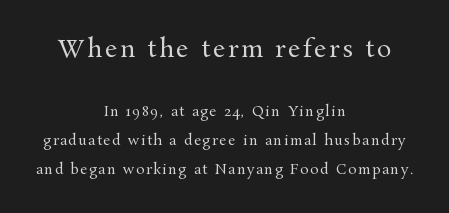
The image shows 24 px text type, upright; set centered, loose line spacing (2.07x), not underlined; the first (top) block is 1.71x larger.
